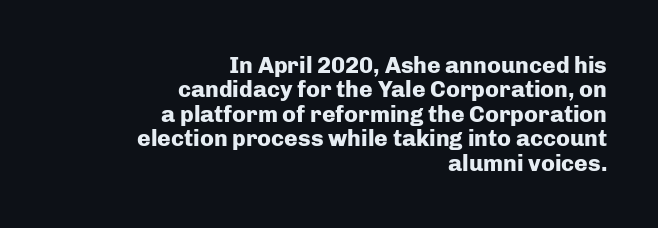
This is roman type, the default non-slanted kind. What weight is shown? A full bold with thick strokes. The string is rendered with underlining switched off. Cramped leading.
